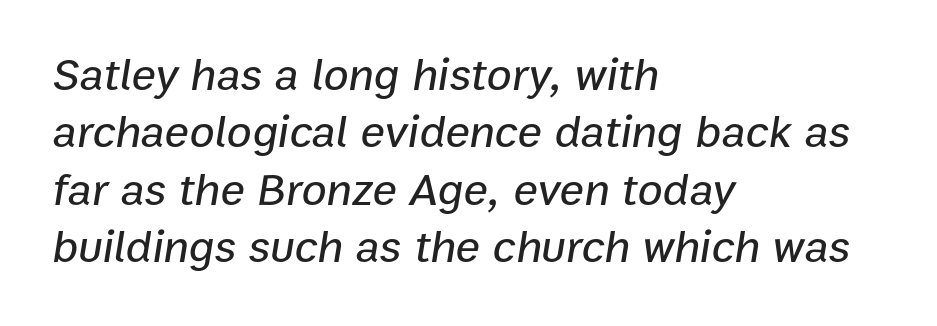
Q: Is the text italic (slanted)? A: Yes, it leans right by about 9 degrees.
Q: Is the text underlined? A: No.
Q: How is the paragraph aligned? A: Left-aligned.
Q: Is the spacing between letters normal or unusually wide? A: Normal.
Q: Is the spacing between lines tight, normal or loose? A: Normal.
Q: Width (condensed, normal, or wide)? A: Normal.
Q: Stroke contrast? A: Low.
Q: x-height? A: Medium.
Q: Monospaced? A: No.
